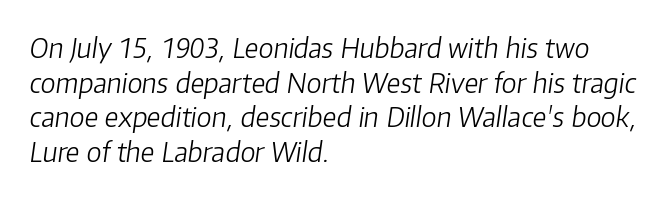
The image shows 27 px text type, italic (leaning right); set left-aligned, normal line spacing (1.28x), normal letter spacing, not underlined.
